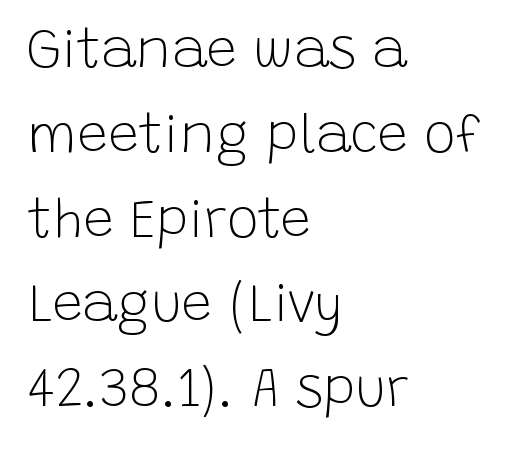
Q: Is the text bold? A: No.
Q: Is the text italic (slanted)? A: No, it is upright.
Q: Is the typeface a serif or a sans-serif typeface? A: Sans-serif.
Q: Is the text underlined? A: No.
Q: How is the paragraph aligned? A: Left-aligned.
Q: Is the spacing between letters normal or unusually wide? A: Normal.
Q: Is the spacing between lines tight, normal or loose? A: Normal.
Q: Width (condensed, normal, or wide)? A: Normal.
Q: Stroke contrast? A: Low.
Q: x-height? A: Large.
Q: Monospaced? A: No.
